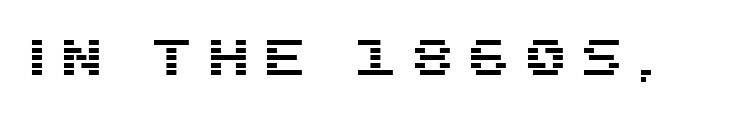
{"serif": "no", "italic": "no", "width": "normal", "stroke_contrast": "medium", "x_height": "large", "monospaced": "no", "underline": "no", "letter_spacing": "wide", "letter_spacing_em": 0.23, "glyph_px": 51}
